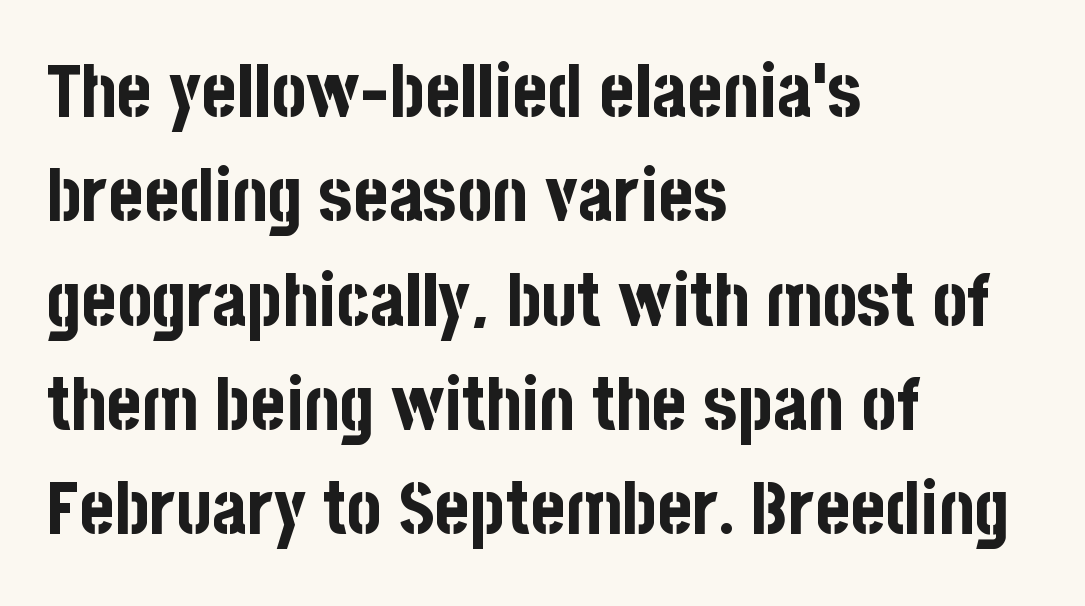
{"serif": "no", "italic": "no", "bold": "yes", "weight": "bold", "width": "condensed", "stroke_contrast": "low", "x_height": "large", "monospaced": "no", "underline": "no", "align": "left", "line_spacing": "normal", "line_spacing_ratio": 1.41, "letter_spacing": "normal", "letter_spacing_em": 0.0, "glyph_px": 74}
